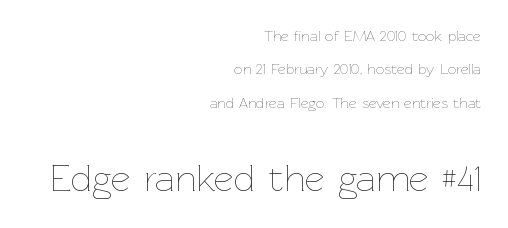
{"italic": "no", "bold": "no", "weight": "thin", "width": "normal", "stroke_contrast": "low", "x_height": "medium", "monospaced": "no", "underline": "no", "align": "right", "line_spacing": "loose", "line_spacing_ratio": 2.22, "letter_spacing": "normal", "letter_spacing_em": 0.0, "larger_block": "second", "size_ratio": 2.53, "glyph_px": 38}
